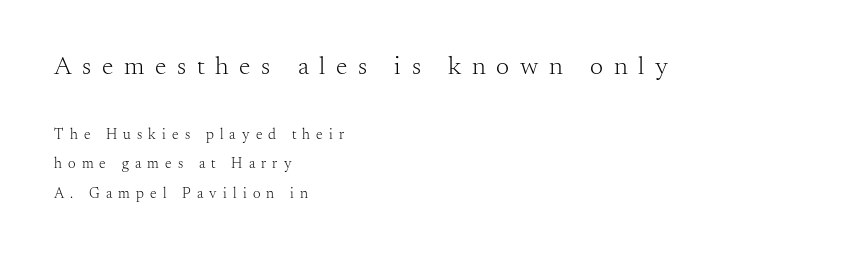
{"italic": "no", "bold": "no", "underline": "no", "align": "left", "line_spacing": "loose", "line_spacing_ratio": 1.99, "letter_spacing": "wide", "letter_spacing_em": 0.41, "larger_block": "first", "size_ratio": 1.73, "glyph_px": 26}
